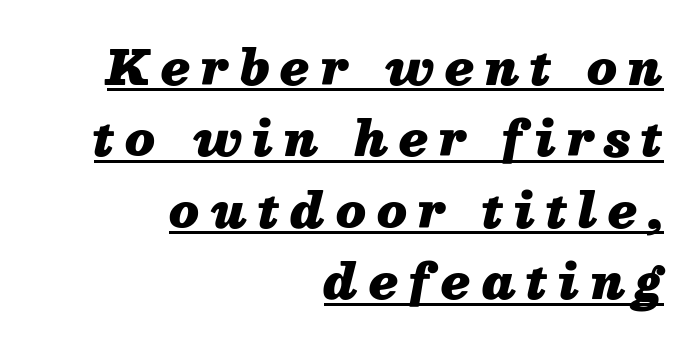
Q: Is the text bold? A: Yes.
Q: Is the text italic (slanted)? A: Yes, it leans right by about 13 degrees.
Q: Is the text underlined? A: Yes.
Q: How is the paragraph aligned? A: Right-aligned.
Q: Is the spacing between letters normal or unusually wide? A: Unusually wide.
Q: Is the spacing between lines tight, normal or loose? A: Normal.
Q: Width (condensed, normal, or wide)? A: Normal.
Q: Stroke contrast? A: Medium.
Q: x-height? A: Medium.
Q: Monospaced? A: No.
